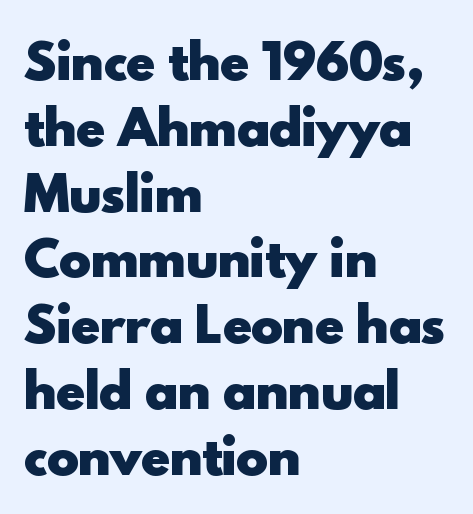
Q: Is the text bold? A: Yes.
Q: Is the text italic (slanted)? A: No, it is upright.
Q: Is the typeface a serif or a sans-serif typeface? A: Sans-serif.
Q: Is the text underlined? A: No.
Q: How is the paragraph aligned? A: Left-aligned.
Q: Is the spacing between letters normal or unusually wide? A: Normal.
Q: Is the spacing between lines tight, normal or loose? A: Normal.
Q: Width (condensed, normal, or wide)? A: Normal.
Q: x-height? A: Small.
Q: Monospaced? A: No.
